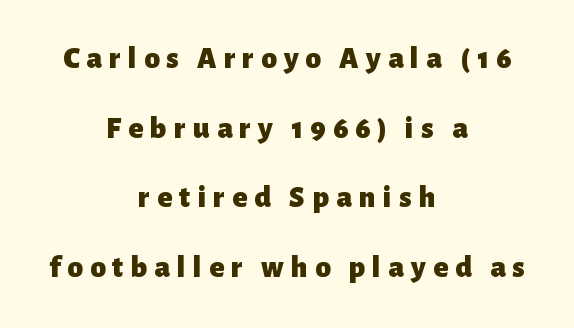
The image shows 31 px heavy sans-serif type, upright; set centered, loose line spacing (2.25x), unusually wide letter spacing (+0.23 em), not underlined; low stroke contrast and a medium x-height.
